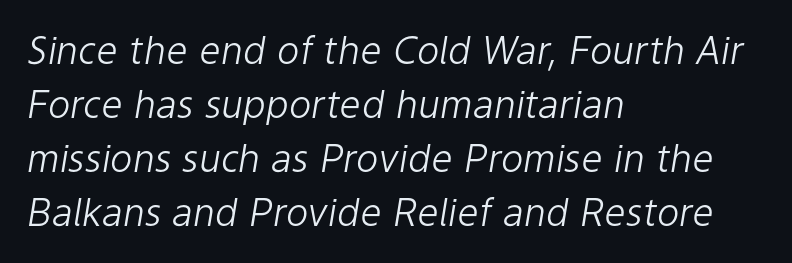
The image shows 38 px light type, italic (leaning right); set left-aligned, normal line spacing (1.42x), normal letter spacing, not underlined; low stroke contrast and a medium x-height.
